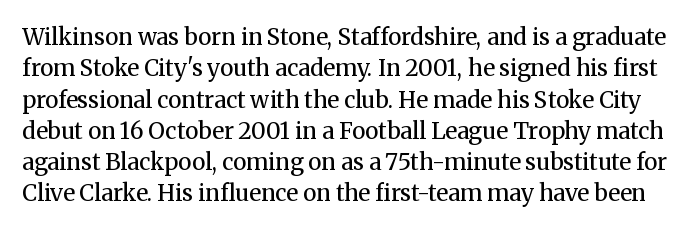
Q: Is the text bold? A: No.
Q: Is the text italic (slanted)? A: No, it is upright.
Q: Is the text underlined? A: No.
Q: Is the spacing between letters normal or unusually wide? A: Normal.
Q: Is the spacing between lines tight, normal or loose? A: Normal.
